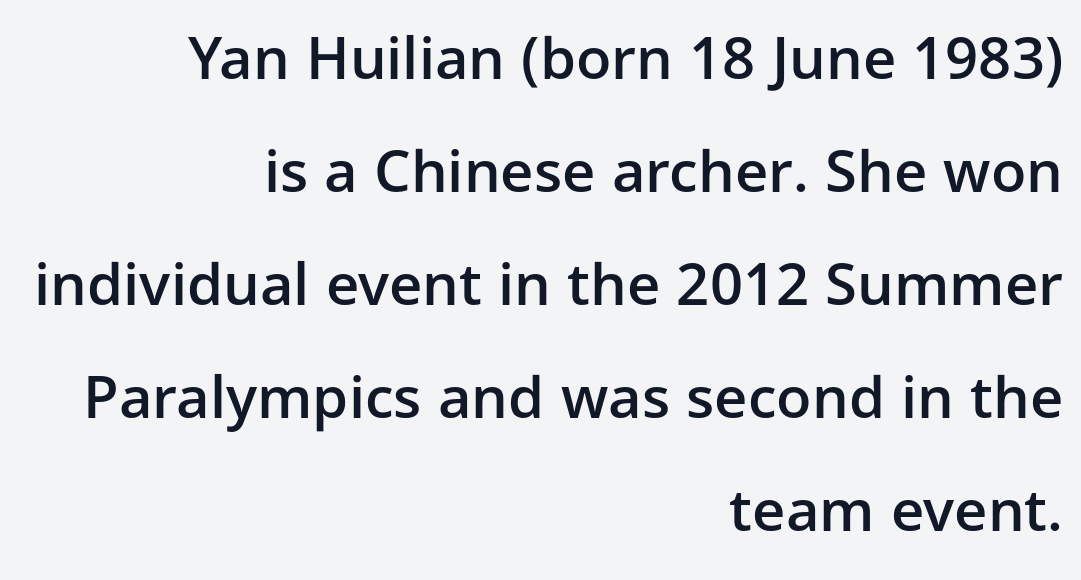
{"serif": "no", "italic": "no", "bold": "semi", "weight": "semibold", "width": "normal", "stroke_contrast": "low", "x_height": "medium", "monospaced": "no", "underline": "no", "align": "right", "line_spacing": "loose", "line_spacing_ratio": 1.95, "letter_spacing": "normal", "letter_spacing_em": 0.0, "glyph_px": 58}
